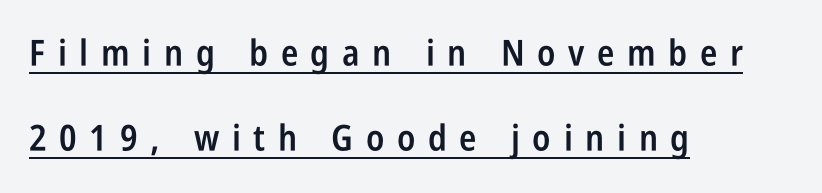
{"serif": "no", "italic": "no", "bold": "semi", "weight": "semibold", "width": "condensed", "stroke_contrast": "low", "x_height": "large", "monospaced": "no", "underline": "yes", "align": "left", "line_spacing": "loose", "line_spacing_ratio": 2.36, "letter_spacing": "wide", "letter_spacing_em": 0.35, "glyph_px": 36}
